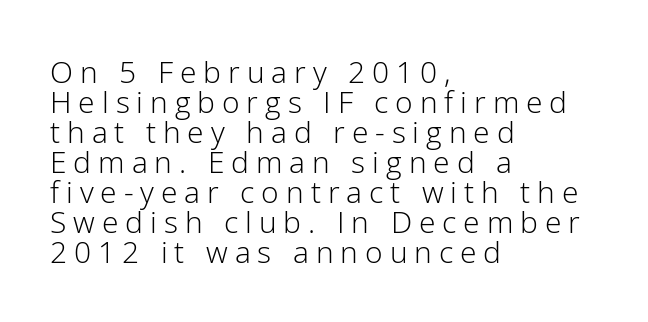
Q: Is the text bold? A: No.
Q: Is the text italic (slanted)? A: No, it is upright.
Q: Is the typeface a serif or a sans-serif typeface? A: Sans-serif.
Q: Is the text underlined? A: No.
Q: How is the paragraph aligned? A: Left-aligned.
Q: Is the spacing between letters normal or unusually wide? A: Unusually wide.
Q: Is the spacing between lines tight, normal or loose? A: Tight.
Q: Width (condensed, normal, or wide)? A: Normal.
Q: Stroke contrast? A: Low.
Q: x-height? A: Medium.
Q: Monospaced? A: No.
